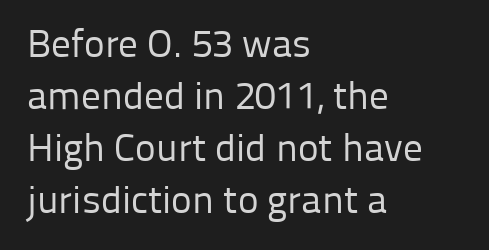
Line spacing here is normal. Posture: upright roman. You could not count columns in this text — the font is proportionally spaced. The line texture is even and compact thanks to regular tracking. Only glyphs here, with clear space below each row. Serif or sans? Sans — the stroke terminals are bare.
